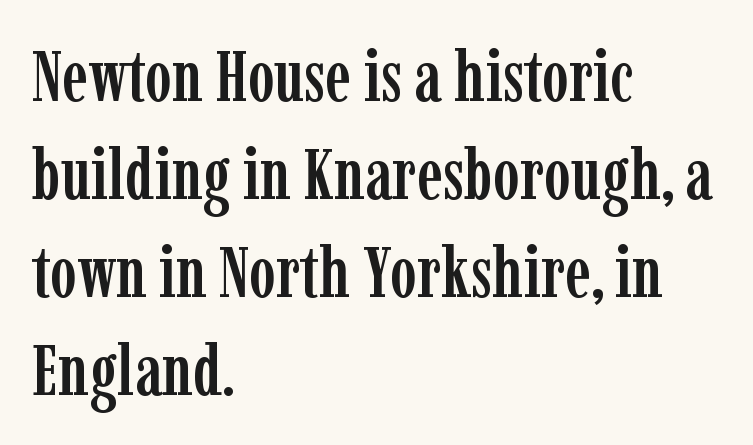
Q: Is the text italic (slanted)? A: No, it is upright.
Q: Is the typeface a serif or a sans-serif typeface? A: Serif.
Q: Is the text underlined? A: No.
Q: How is the paragraph aligned? A: Left-aligned.
Q: Is the spacing between letters normal or unusually wide? A: Normal.
Q: Is the spacing between lines tight, normal or loose? A: Normal.
Q: Width (condensed, normal, or wide)? A: Condensed.
Q: Stroke contrast? A: Low.
Q: x-height? A: Medium.
Q: Monospaced? A: No.
